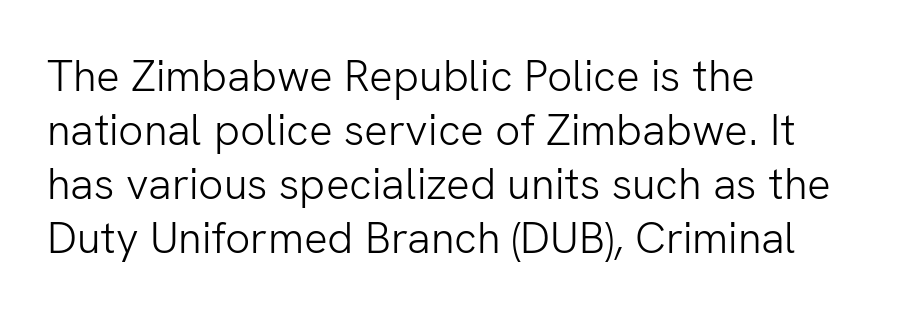
Q: Is the text bold? A: No.
Q: Is the text italic (slanted)? A: No, it is upright.
Q: Is the typeface a serif or a sans-serif typeface? A: Sans-serif.
Q: Is the text underlined? A: No.
Q: How is the paragraph aligned? A: Left-aligned.
Q: Is the spacing between letters normal or unusually wide? A: Normal.
Q: Width (condensed, normal, or wide)? A: Normal.
Q: Stroke contrast? A: Low.
Q: x-height? A: Medium.
Q: Monospaced? A: No.
